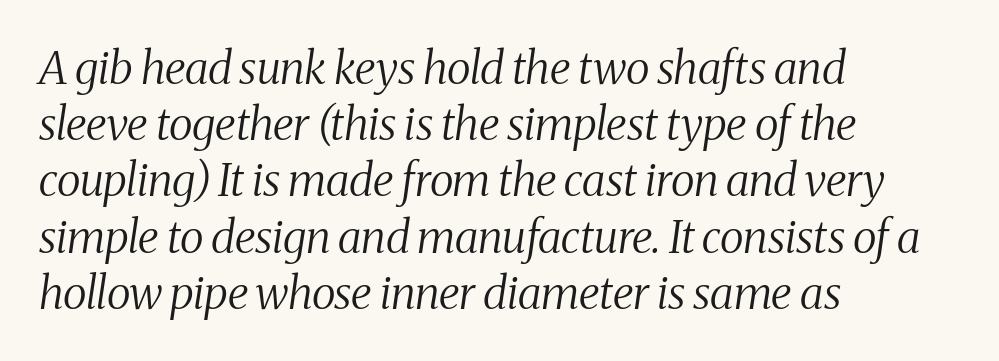
The image shows 45 px regular-weight, condensed serif type, italic (leaning right); set left-aligned, normal line spacing (1.25x), normal letter spacing, not underlined; medium stroke contrast and a medium x-height.
